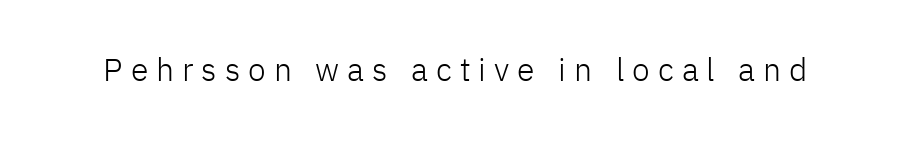
Here the designer chose a conventional face with non-uniform glyph widths. Students, note that the glyphs here are deliberately spaced far apart. No letter is thick-stroked: the sample isn't bold. Is this a sans? Yes — the strokes have no serifs.
